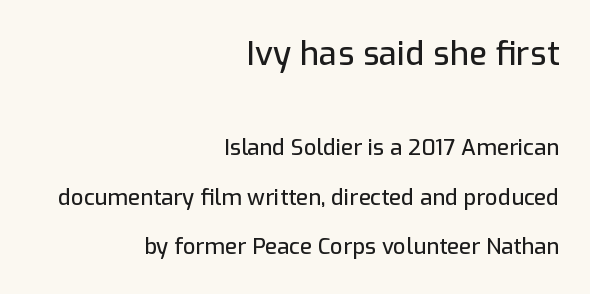
Type style note: lacks serifs. In terms of leading, this rendering errs on the spacious side. The words here are not underlined. Right-aligned paragraph, ragged on the left. You could not count columns in this text — the font is proportionally spaced. Character size in the leading block exceeds that of the trailing block.
